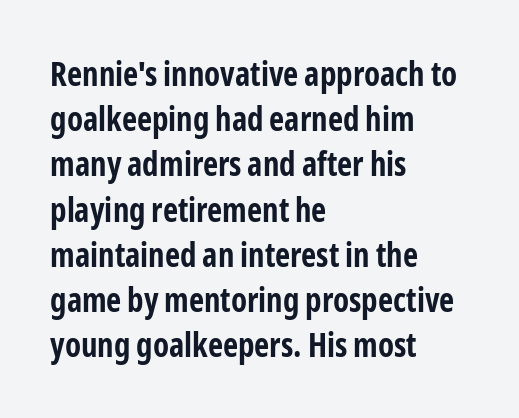
The image shows 33 px bold, condensed sans-serif type, upright; set left-aligned, normal line spacing (1.37x), normal letter spacing, not underlined; low stroke contrast and a medium x-height.
